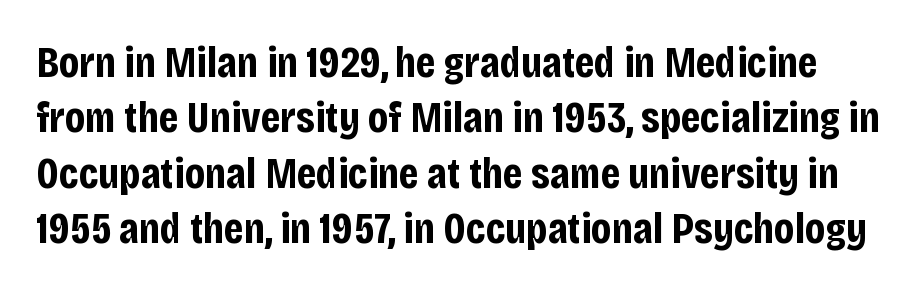
Classification — sans serif. One glance says typical: line gaps are just what's usual. Upright lettering throughout. The rendering uses natural spacing where letterforms have individual widths. Observe the ordinary spacing: letters are neighbours, not strangers.
